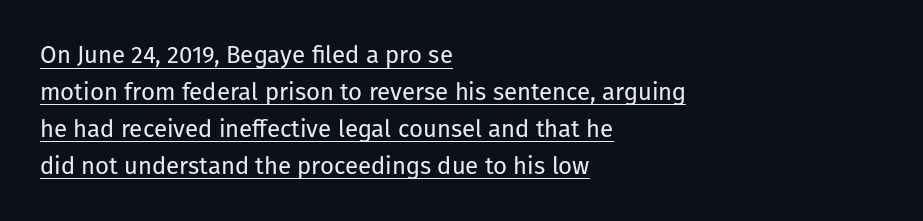
Q: Is the text bold? A: No.
Q: Is the text italic (slanted)? A: No, it is upright.
Q: Is the text underlined? A: Yes.
Q: How is the paragraph aligned? A: Left-aligned.
Q: Is the spacing between letters normal or unusually wide? A: Normal.
Q: Is the spacing between lines tight, normal or loose? A: Normal.
